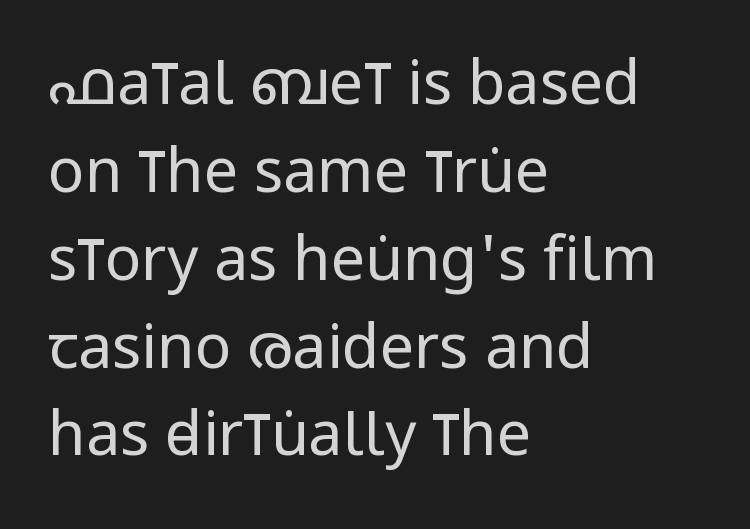
Q: Is the text bold? A: No.
Q: Is the text italic (slanted)? A: No, it is upright.
Q: Is the typeface a serif or a sans-serif typeface? A: Sans-serif.
Q: Is the text underlined? A: No.
Q: How is the paragraph aligned? A: Left-aligned.
Q: Is the spacing between letters normal or unusually wide? A: Normal.
Q: Is the spacing between lines tight, normal or loose? A: Normal.
Q: Width (condensed, normal, or wide)? A: Condensed.
Q: Stroke contrast? A: Low.
Q: x-height? A: Large.
Q: Monospaced? A: No.
